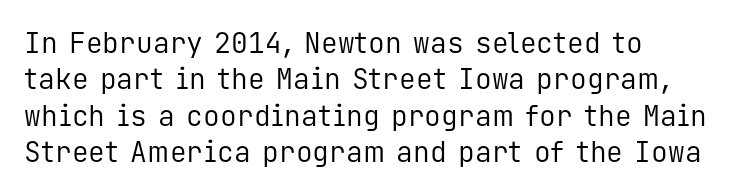
Students, observe: this is what conventionally led text looks like. The strokes are not fattened; the text isn't bold. Nobody drew a line under any word here. Examine the stroke ends and you'll find no serifs. Nothing unusual about the tracking: characters are spaced as the font intends. A typesetter would call this monospace, since all characters share one set width.
